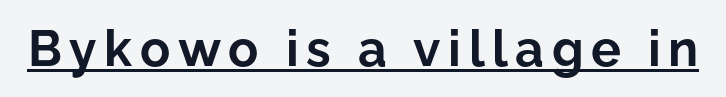
The image shows 50 px bold sans-serif type, upright; set underlined; low stroke contrast and a medium x-height.
